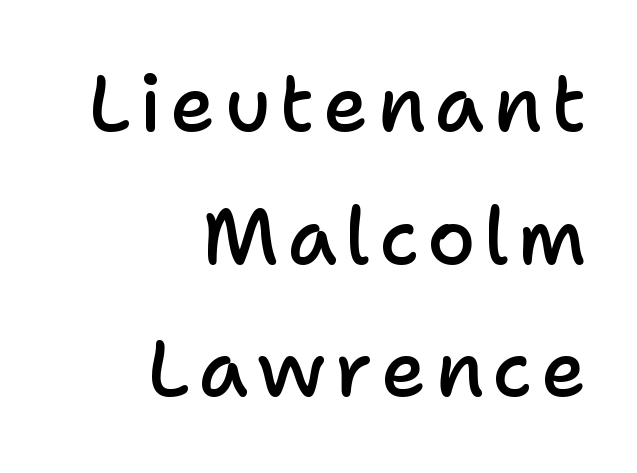
Q: Is the text bold? A: Semi-bold.
Q: Is the text italic (slanted)? A: No, it is upright.
Q: Is the typeface a serif or a sans-serif typeface? A: Sans-serif.
Q: Is the text underlined? A: No.
Q: How is the paragraph aligned? A: Right-aligned.
Q: Is the spacing between lines tight, normal or loose? A: Normal.
Q: Width (condensed, normal, or wide)? A: Normal.
Q: Stroke contrast? A: Low.
Q: x-height? A: Medium.
Q: Monospaced? A: No.
